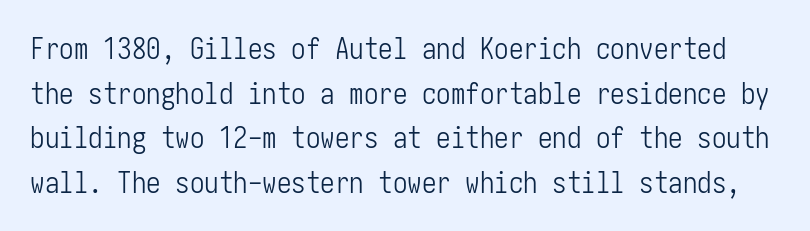
How are the letters spaced? Ordinarily, with no added tracking. Vertical stems look standard width or narrower in stroke. The typeface chosen for these lines omits serifs. Has an underline been added? It has not. Baseline-to-baseline distance is the conventional proportion of letter height. Every stem runs plumb, perpendicular to the baseline.
